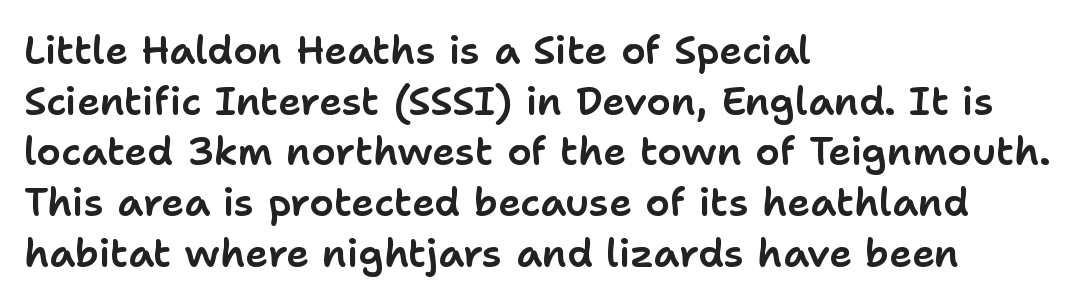
These lines are composed in type without serifs. Spacing between characters is what you'd get straight out of the box. The glyphs are unaccompanied by any horizontal stroke below them. Think of a printed novel: that variable character pitch is what you see here. The passage is arranged the way most books set body copy — flush left.
